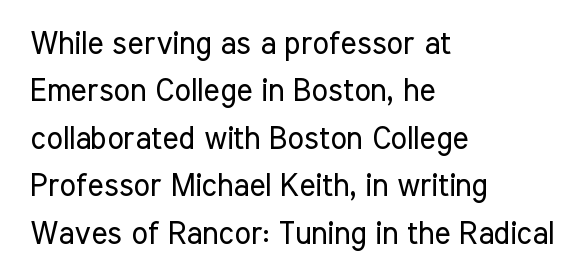
{"serif": "no", "italic": "no", "bold": "no", "weight": "regular", "width": "condensed", "stroke_contrast": "low", "x_height": "medium", "monospaced": "no", "underline": "no", "align": "left", "line_spacing": "normal", "line_spacing_ratio": 1.53, "letter_spacing": "normal", "letter_spacing_em": 0.0, "glyph_px": 31}
